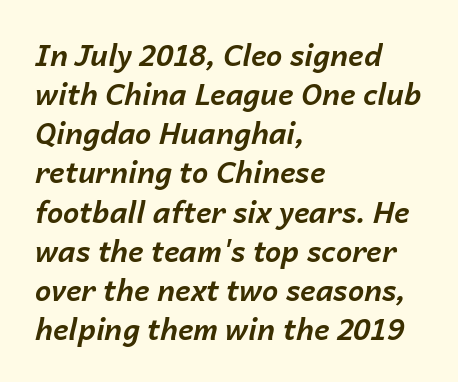
{"italic": "yes", "lean": "right", "slant_degrees": 14, "bold": "yes", "weight": "bold", "width": "normal", "stroke_contrast": "low", "x_height": "medium", "monospaced": "no", "underline": "no", "align": "left", "line_spacing": "normal", "line_spacing_ratio": 1.35, "letter_spacing": "normal", "letter_spacing_em": 0.0, "glyph_px": 29}
